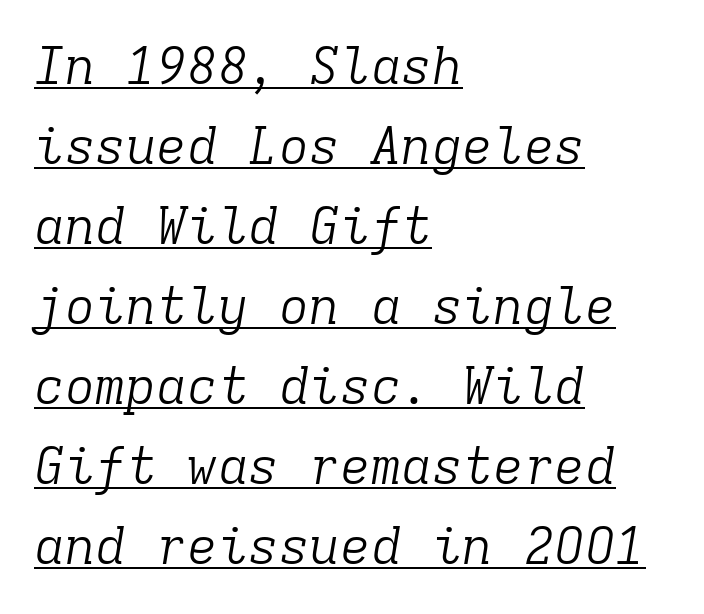
{"serif": "yes", "italic": "yes", "lean": "right", "slant_degrees": 9, "bold": "no", "weight": "light", "width": "normal", "stroke_contrast": "low", "x_height": "medium", "monospaced": "yes", "underline": "yes", "align": "left", "line_spacing": "normal", "line_spacing_ratio": 1.57, "letter_spacing": "normal", "letter_spacing_em": 0.0, "glyph_px": 51}
